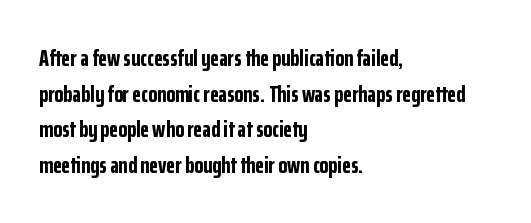
{"italic": "no", "bold": "yes", "underline": "no", "align": "left", "line_spacing": "normal", "line_spacing_ratio": 1.55, "letter_spacing": "normal", "letter_spacing_em": 0.0, "glyph_px": 23}
